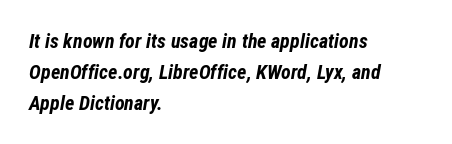
The image shows 20 px bold type, italic (leaning right); set left-aligned, normal line spacing (1.54x), normal letter spacing, not underlined.
